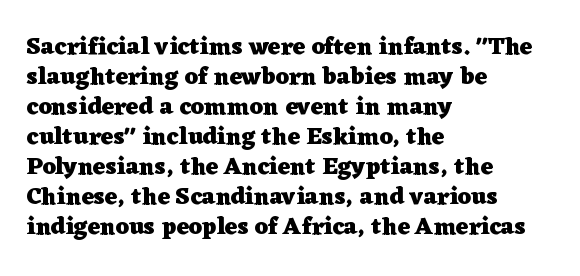
{"italic": "no", "bold": "yes", "underline": "no", "align": "left", "line_spacing": "normal", "line_spacing_ratio": 1.25, "letter_spacing": "normal", "letter_spacing_em": 0.0, "glyph_px": 24}
